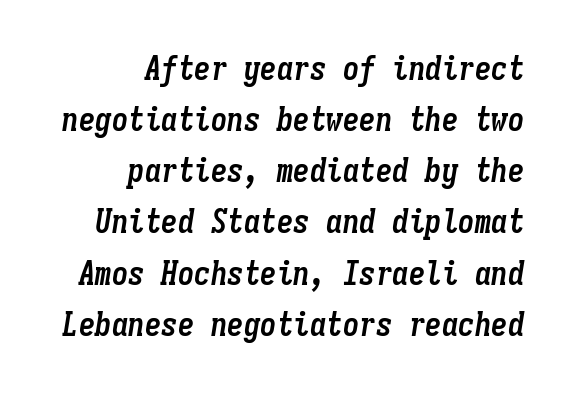
The image shows 33 px semibold, condensed type, italic (leaning right), monospaced; set right-aligned, normal line spacing (1.55x), normal letter spacing, not underlined; low stroke contrast and a medium x-height.
